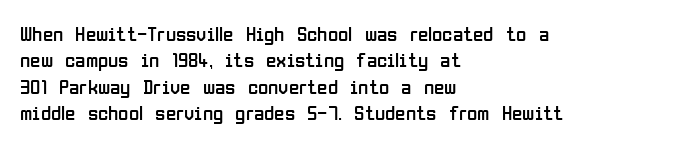
The rendering uses a moderate line-height, typical for paragraphs. Only glyphs here, with clear space below each row. The passage is arranged the way most books set body copy — flush left. Spacing between characters is what you'd get straight out of the box.
